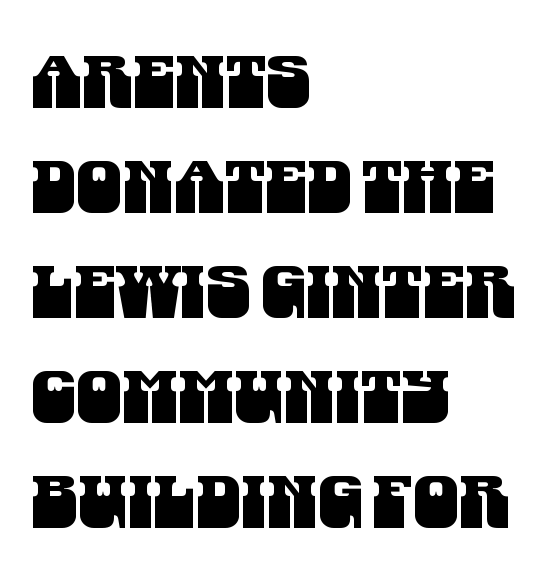
The image shows 73 px condensed sans-serif type; set left-aligned, normal line spacing (1.44x), normal letter spacing, not underlined; medium stroke contrast and a large x-height.
